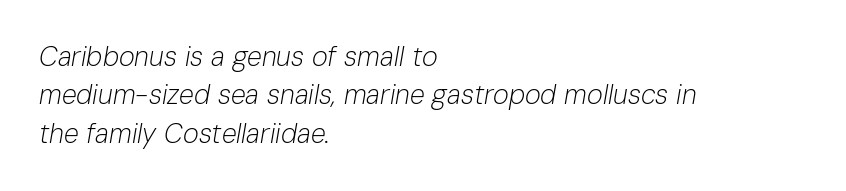
{"italic": "yes", "lean": "right", "slant_degrees": 10, "bold": "no", "underline": "no", "align": "left", "line_spacing": "normal", "line_spacing_ratio": 1.42, "letter_spacing": "normal", "letter_spacing_em": 0.0, "glyph_px": 27}
